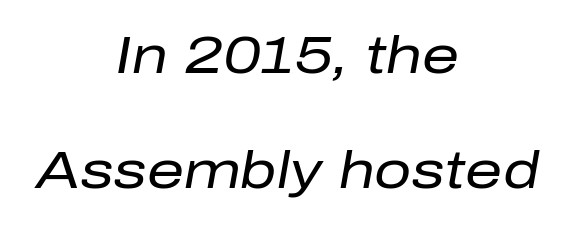
Q: Is the text bold? A: No.
Q: Is the text italic (slanted)? A: Yes, it leans right by about 10 degrees.
Q: Is the text underlined? A: No.
Q: How is the paragraph aligned? A: Centered.
Q: Is the spacing between letters normal or unusually wide? A: Normal.
Q: Is the spacing between lines tight, normal or loose? A: Loose.
Q: Width (condensed, normal, or wide)? A: Normal.
Q: Stroke contrast? A: Low.
Q: x-height? A: Medium.
Q: Monospaced? A: No.
